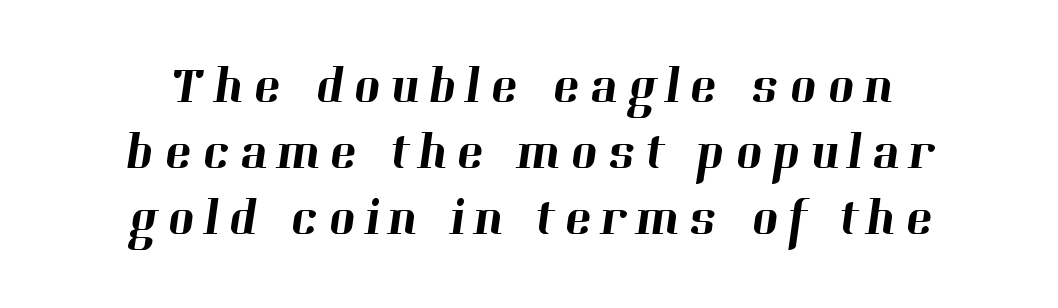
Q: Is the typeface a serif or a sans-serif typeface? A: Serif.
Q: Is the text underlined? A: No.
Q: How is the paragraph aligned? A: Centered.
Q: Is the spacing between lines tight, normal or loose? A: Normal.
Q: Width (condensed, normal, or wide)? A: Normal.
Q: Stroke contrast? A: High.
Q: x-height? A: Medium.
Q: Monospaced? A: No.
